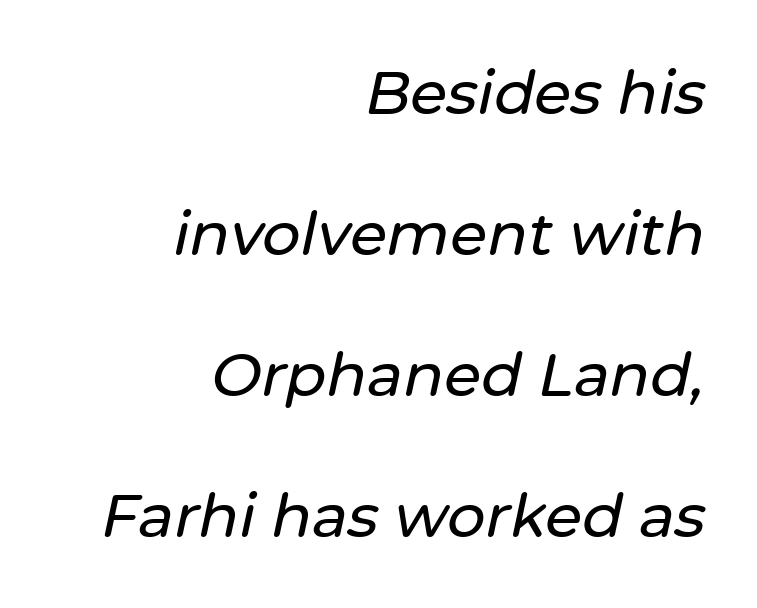
The image shows 60 px text type, italic (leaning right); set right-aligned, loose line spacing (2.35x), normal letter spacing, not underlined; low stroke contrast and a medium x-height.
